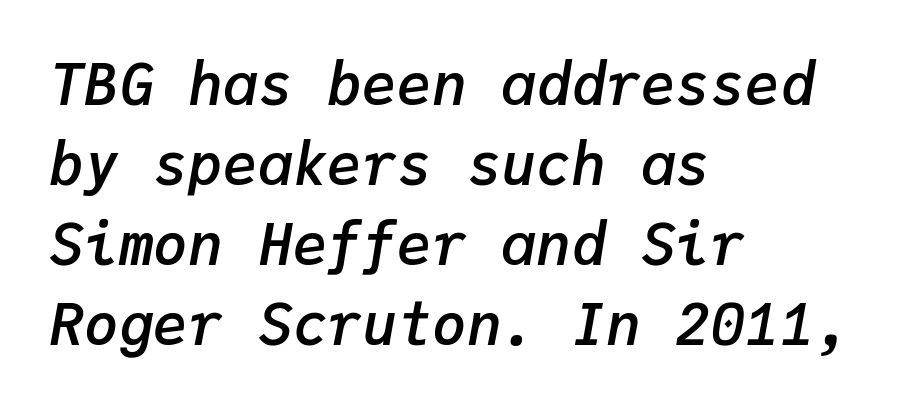
The image shows 58 px semibold type, italic (leaning right), monospaced; set left-aligned, normal line spacing (1.38x), normal letter spacing, not underlined; low stroke contrast and a medium x-height.
